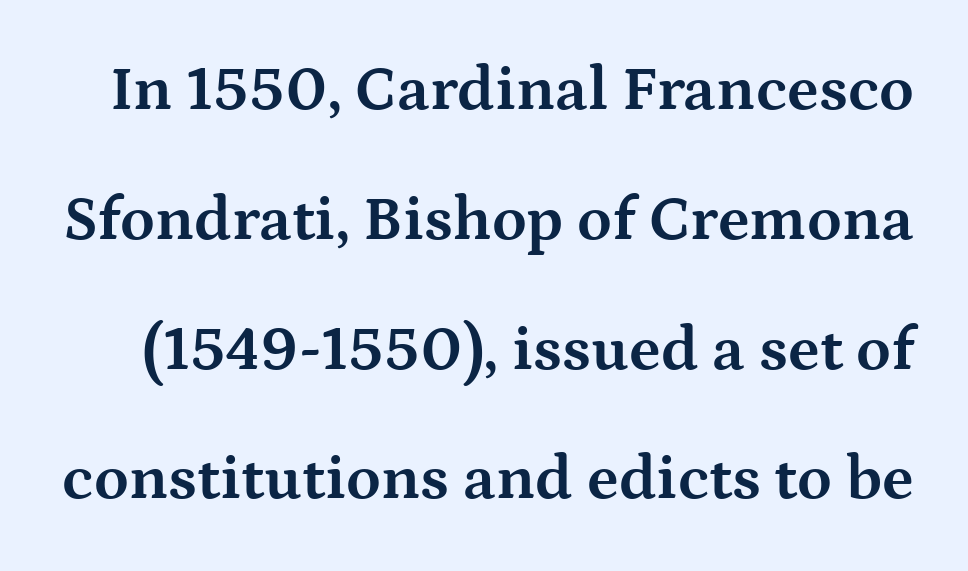
These lines are composed in type with serifs. Interline gaps are noticeably wide in this sample. Posture: straight, roman, zero tilt. The passage shown is typed in a proportional face where columns would drift. Heavy-handed strokes throughout: this text is bold.
